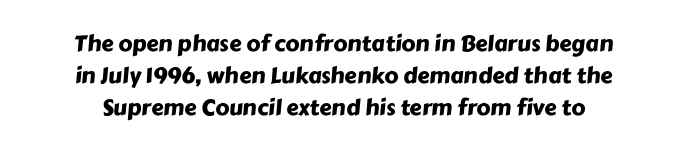
Q: Is the text underlined? A: No.
Q: How is the paragraph aligned? A: Centered.
Q: Is the spacing between letters normal or unusually wide? A: Normal.
Q: Is the spacing between lines tight, normal or loose? A: Normal.
